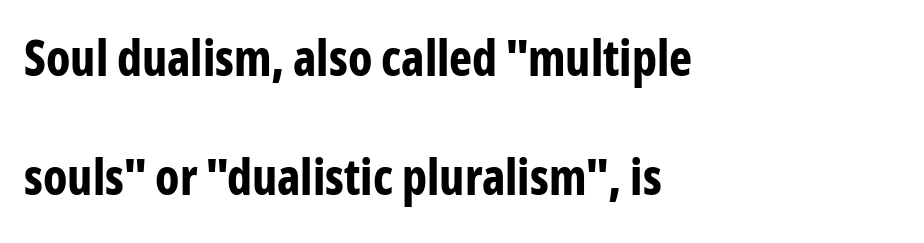
One-word summary of the alignment: left. Nothing unusual about the tracking: characters are spaced as the font intends. Airy leading. Each letter keeps its own natural width here, so spacing adapts to shape.
